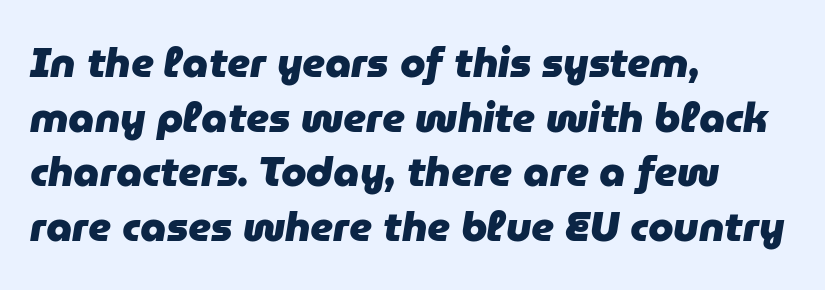
{"italic": "yes", "lean": "right", "slant_degrees": 9, "bold": "yes", "weight": "heavy", "width": "normal", "stroke_contrast": "low", "x_height": "medium", "monospaced": "no", "underline": "no", "align": "left", "line_spacing": "normal", "line_spacing_ratio": 1.33, "letter_spacing": "normal", "letter_spacing_em": 0.0, "glyph_px": 41}
